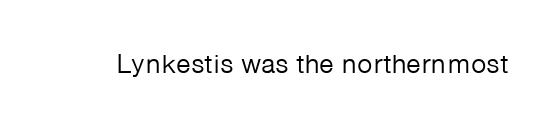
The image shows 27 px text type, upright; set normal letter spacing, not underlined.
